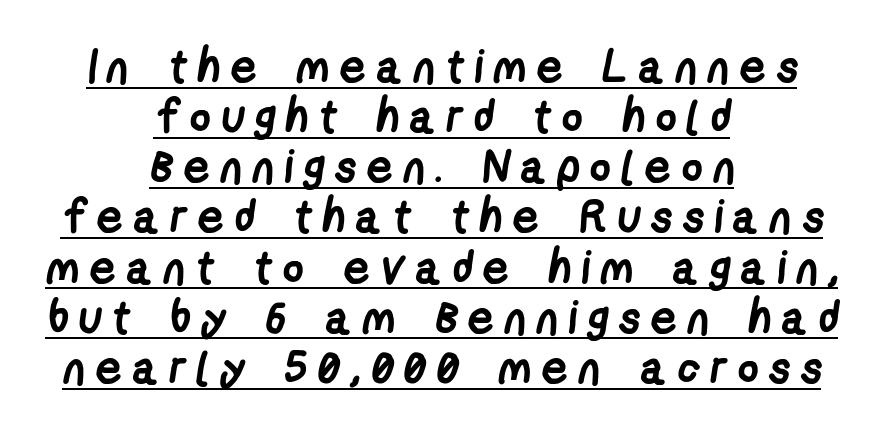
{"serif": "no", "bold": "yes", "weight": "semibold", "width": "condensed", "stroke_contrast": "low", "x_height": "medium", "monospaced": "no", "underline": "yes", "align": "center", "line_spacing": "tight", "line_spacing_ratio": 1.09, "letter_spacing": "wide", "letter_spacing_em": 0.22, "glyph_px": 46}
